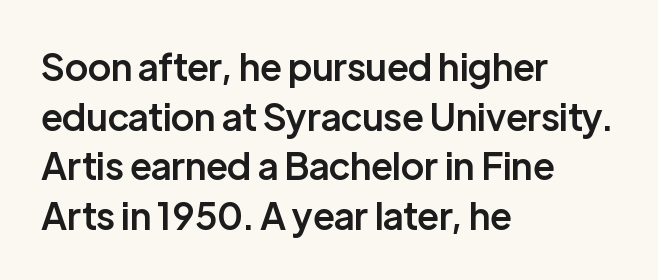
Typesetter's note: demi weight, one step under bold. Line spacing here is normal. Reading down the block, your eye returns to a fixed left position each line. These lines are composed in type without serifs. You could call the tracking neutral — neither tight nor loose.
